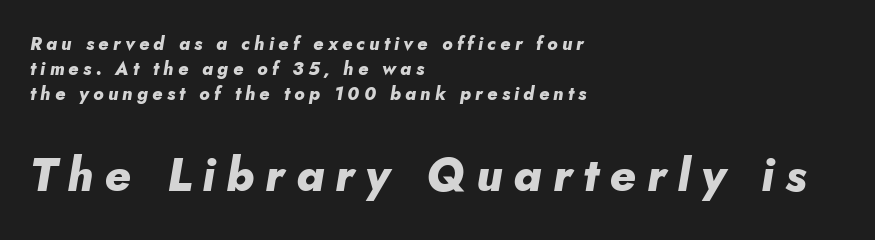
Q: Is the text bold? A: Yes.
Q: Is the text italic (slanted)? A: Yes, it leans right by about 10 degrees.
Q: Is the text underlined? A: No.
Q: How is the paragraph aligned? A: Left-aligned.
Q: Is the spacing between letters normal or unusually wide? A: Unusually wide.
Q: Is the spacing between lines tight, normal or loose? A: Normal.
Q: Which block of text is set in a larger size, the first (top) or the second (bottom)? A: The second (bottom) one.
Q: Width (condensed, normal, or wide)? A: Normal.
Q: Stroke contrast? A: Low.
Q: x-height? A: Small.
Q: Monospaced? A: No.
